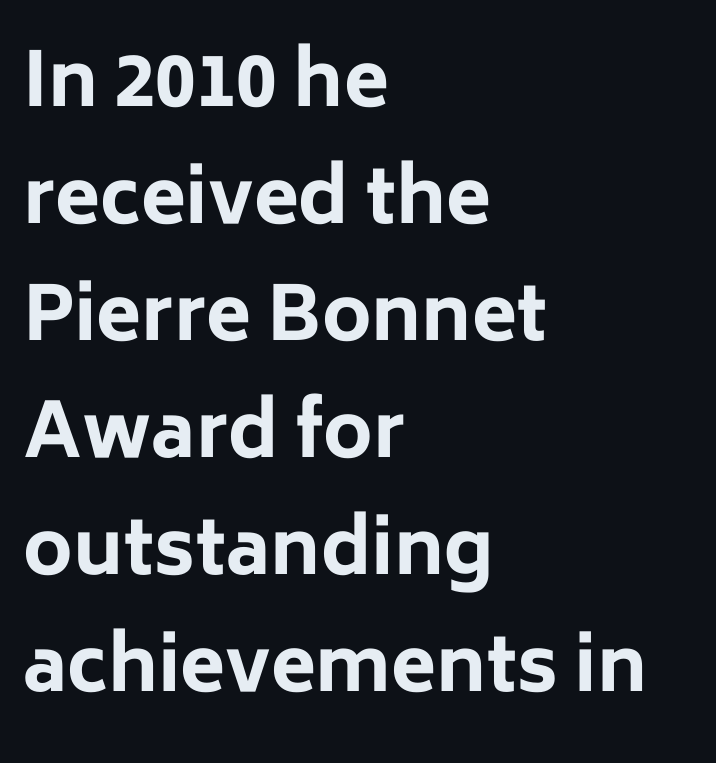
{"serif": "no", "italic": "no", "bold": "yes", "weight": "bold", "width": "normal", "stroke_contrast": "low", "x_height": "medium", "monospaced": "no", "underline": "no", "align": "left", "line_spacing": "normal", "line_spacing_ratio": 1.58, "letter_spacing": "normal", "letter_spacing_em": 0.0, "glyph_px": 74}
